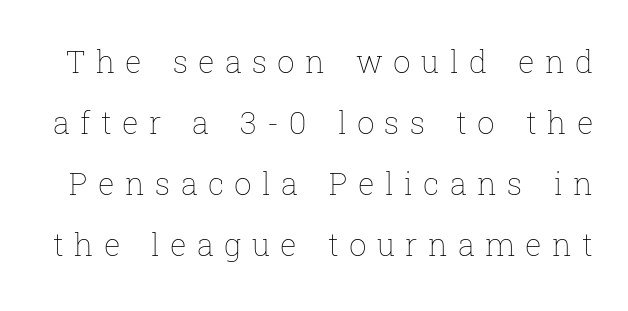
Caption: face not bold, strokes unweighted. The face used here is rendered with a markedly widened letterfit. The rendering uses a large line-height, opening up the rows. The letters advance in unequal steps, a hallmark of proportional type. No italicization has been applied; the sample stays upright.
